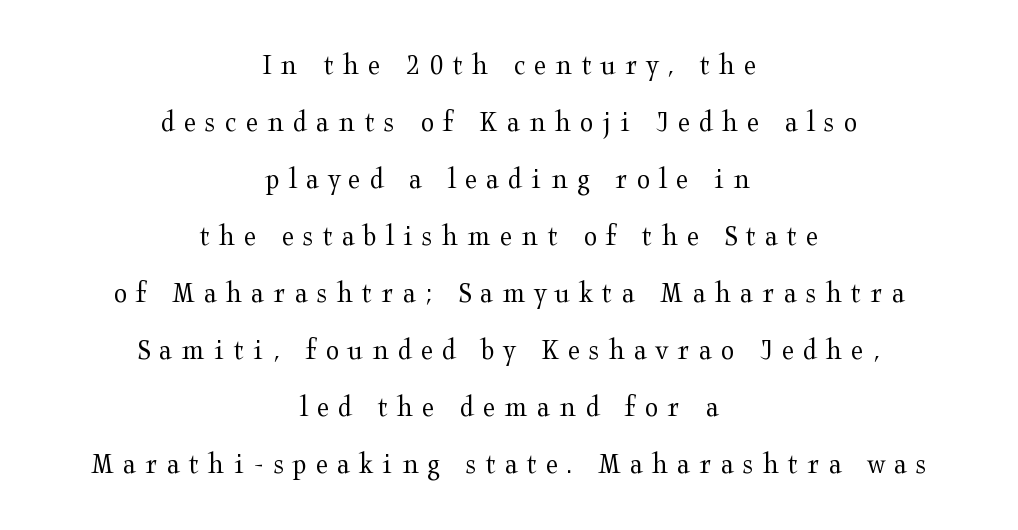
The image shows 30 px regular-weight, wide serif type, upright; set centered, loose line spacing (1.9x), unusually wide letter spacing (+0.31 em), not underlined; medium stroke contrast and a medium x-height.
